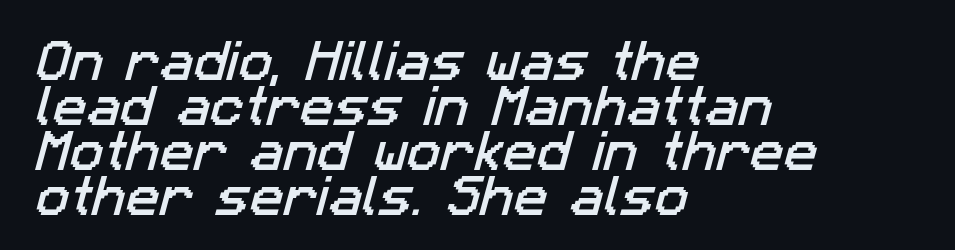
The image shows 45 px sans-serif type; set left-aligned, tight line spacing (1.0x), normal letter spacing, not underlined; low stroke contrast and a medium x-height.
